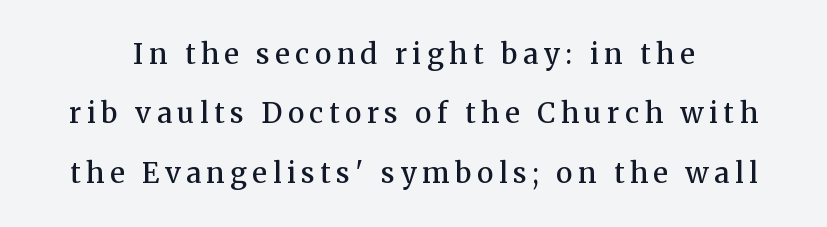
The image shows 28 px semibold serif type, upright; set loose line spacing (2.12x), unusually wide letter spacing (+0.2 em), not underlined; medium stroke contrast and a medium x-height.
